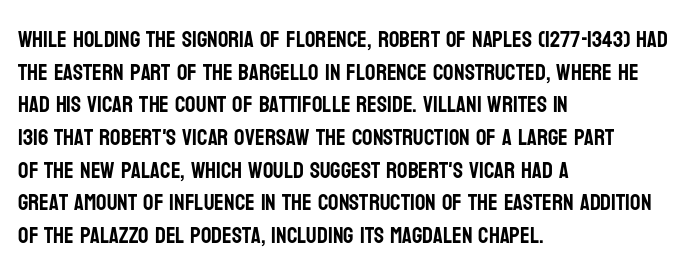
The image shows 23 px text type, upright; set left-aligned, normal line spacing (1.42x), normal letter spacing, not underlined.
